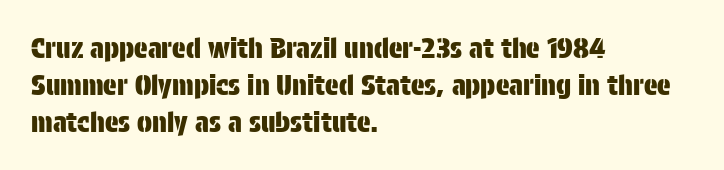
Q: Is the text italic (slanted)? A: No, it is upright.
Q: Is the typeface a serif or a sans-serif typeface? A: Sans-serif.
Q: Is the text underlined? A: No.
Q: How is the paragraph aligned? A: Left-aligned.
Q: Is the spacing between letters normal or unusually wide? A: Normal.
Q: Is the spacing between lines tight, normal or loose? A: Normal.
Q: Width (condensed, normal, or wide)? A: Condensed.
Q: Stroke contrast? A: Low.
Q: x-height? A: Large.
Q: Monospaced? A: No.
